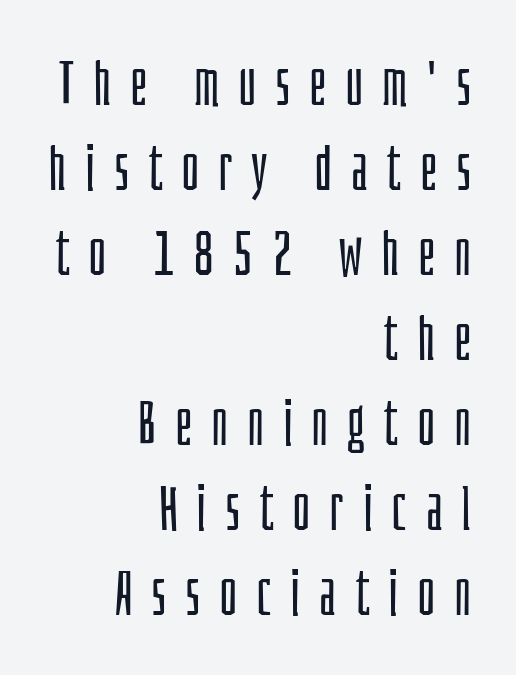
Compared with a flush-left layout, this one pins lines to the opposite, right side. Compared with a typical body face, this is equally light or lighter still. Check where the strokes stop: nothing finishes them off — pure sans. Successive baselines arrive at the customary interval. You can tell it's not italic because the verticals are truly vertical.
